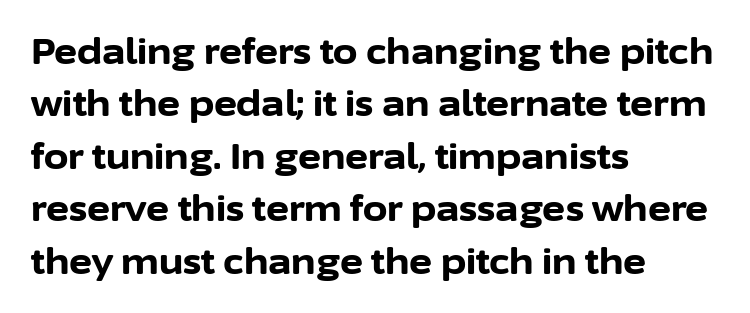
Q: Is the text bold? A: Yes.
Q: Is the text italic (slanted)? A: No, it is upright.
Q: Is the typeface a serif or a sans-serif typeface? A: Sans-serif.
Q: Is the text underlined? A: No.
Q: How is the paragraph aligned? A: Left-aligned.
Q: Is the spacing between letters normal or unusually wide? A: Normal.
Q: Is the spacing between lines tight, normal or loose? A: Normal.
Q: Width (condensed, normal, or wide)? A: Normal.
Q: Stroke contrast? A: Low.
Q: x-height? A: Medium.
Q: Monospaced? A: No.
